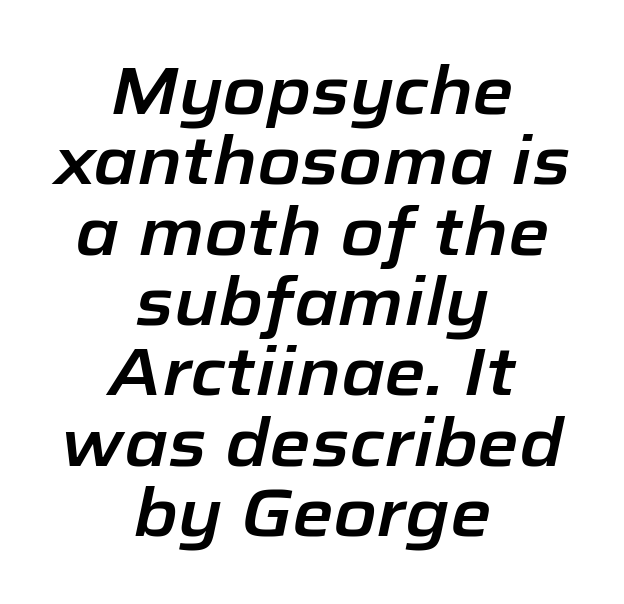
Q: Is the text italic (slanted)? A: Yes, it leans right by about 12 degrees.
Q: Is the text underlined? A: No.
Q: How is the paragraph aligned? A: Centered.
Q: Is the spacing between letters normal or unusually wide? A: Normal.
Q: Is the spacing between lines tight, normal or loose? A: Tight.
Q: Width (condensed, normal, or wide)? A: Normal.
Q: Stroke contrast? A: Low.
Q: x-height? A: Medium.
Q: Monospaced? A: No.
